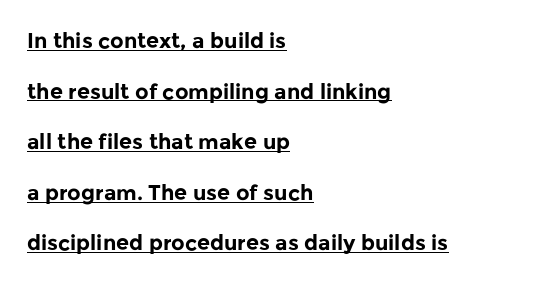
{"italic": "no", "bold": "yes", "underline": "yes", "align": "left", "line_spacing": "loose", "line_spacing_ratio": 2.41, "letter_spacing": "normal", "letter_spacing_em": 0.0, "glyph_px": 21}
